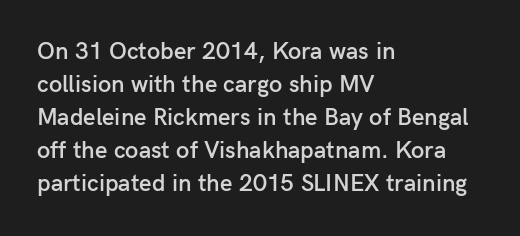
{"italic": "no", "bold": "semi", "underline": "no", "align": "left", "line_spacing": "normal", "line_spacing_ratio": 1.37, "letter_spacing": "normal", "letter_spacing_em": 0.0, "glyph_px": 24}
